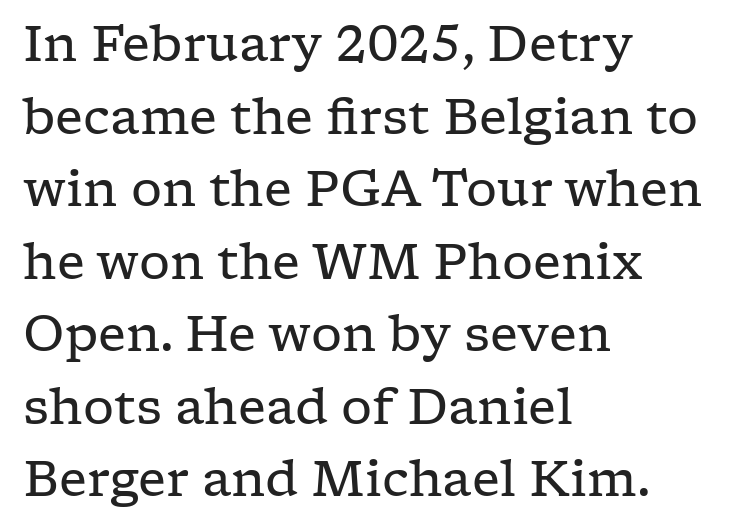
The letters sit at their default tracking, neither squeezed nor spread. Has an underline been added? It has not. Character widths vary here, with narrow letters taking less room than wide ones. Compared with a typical body face, this is equally light or lighter still.
